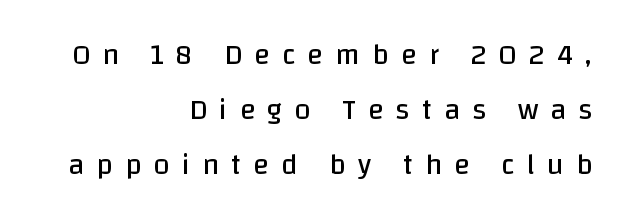
Q: Is the text bold? A: No.
Q: Is the text italic (slanted)? A: No, it is upright.
Q: Is the typeface a serif or a sans-serif typeface? A: Sans-serif.
Q: Is the text underlined? A: No.
Q: How is the paragraph aligned? A: Right-aligned.
Q: Is the spacing between letters normal or unusually wide? A: Unusually wide.
Q: Width (condensed, normal, or wide)? A: Normal.
Q: Stroke contrast? A: Low.
Q: x-height? A: Large.
Q: Monospaced? A: No.
